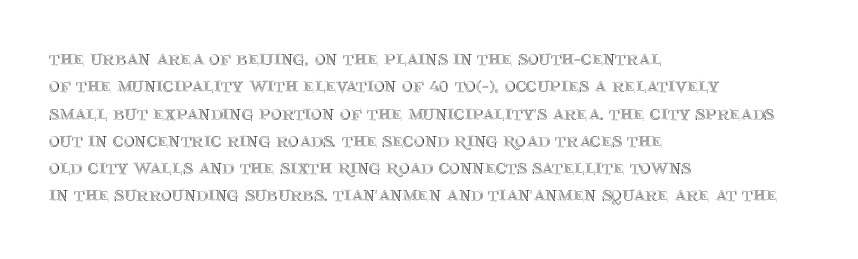
You could call the tracking neutral — neither tight nor loose. Honestly, there is no underline to notice here at all. This is roman type, the default non-slanted kind. Compared with a centered layout, this one pins lines to the left instead. Interline gaps are of average width in this sample.
